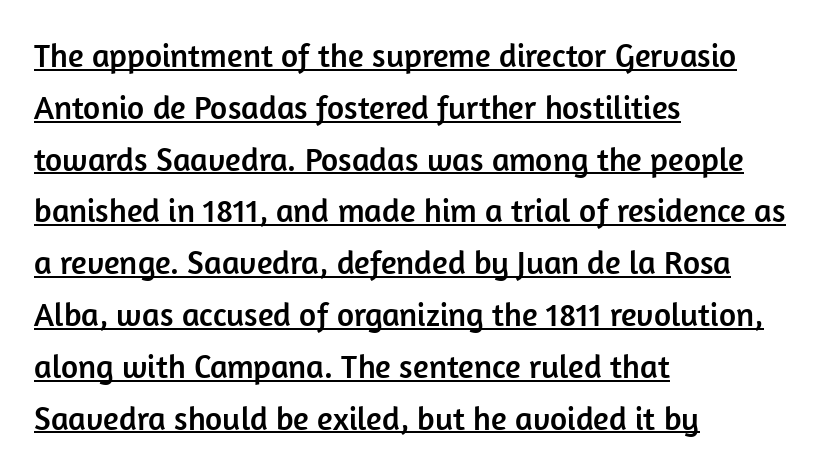
The image shows 33 px sans-serif type, upright; set left-aligned, normal line spacing (1.57x), normal letter spacing, underlined; low stroke contrast and a medium x-height.
